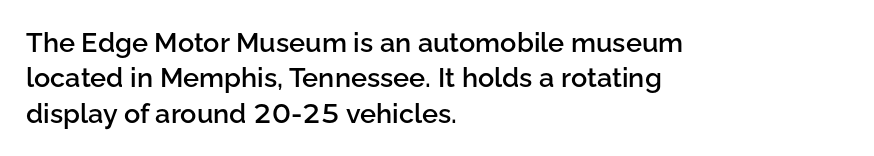
Q: Is the text bold? A: Semi-bold.
Q: Is the text italic (slanted)? A: No, it is upright.
Q: Is the text underlined? A: No.
Q: How is the paragraph aligned? A: Left-aligned.
Q: Is the spacing between letters normal or unusually wide? A: Normal.
Q: Is the spacing between lines tight, normal or loose? A: Normal.
